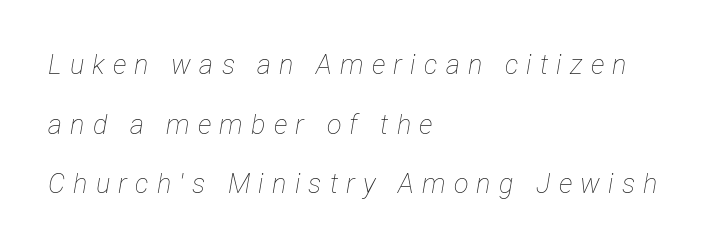
The image shows 27 px text type, italic (leaning right); set left-aligned, loose line spacing (2.21x), unusually wide letter spacing (+0.3 em), not underlined.
